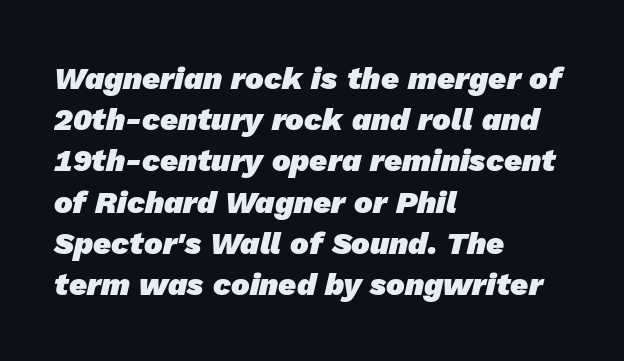
{"serif": "no", "bold": "yes", "weight": "heavy", "width": "normal", "stroke_contrast": "low", "x_height": "medium", "monospaced": "no", "underline": "no", "align": "left", "line_spacing": "normal", "line_spacing_ratio": 1.33, "letter_spacing": "normal", "letter_spacing_em": 0.0, "glyph_px": 31}
